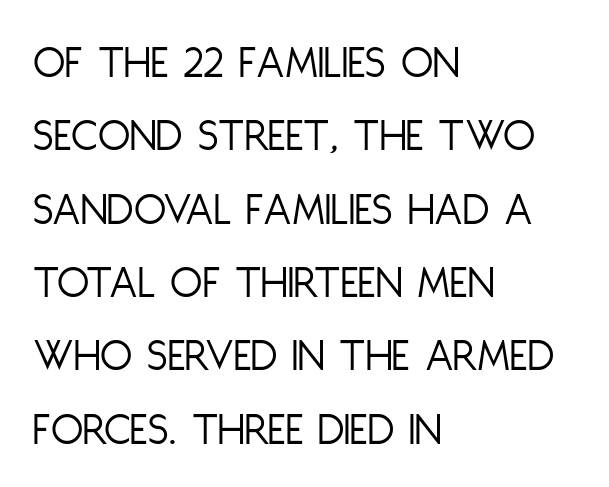
Q: Is the text bold? A: No.
Q: Is the text italic (slanted)? A: No, it is upright.
Q: Is the typeface a serif or a sans-serif typeface? A: Sans-serif.
Q: Is the text underlined? A: No.
Q: How is the paragraph aligned? A: Left-aligned.
Q: Is the spacing between letters normal or unusually wide? A: Normal.
Q: Is the spacing between lines tight, normal or loose? A: Normal.
Q: Width (condensed, normal, or wide)? A: Condensed.
Q: Stroke contrast? A: Low.
Q: x-height? A: Large.
Q: Monospaced? A: No.
